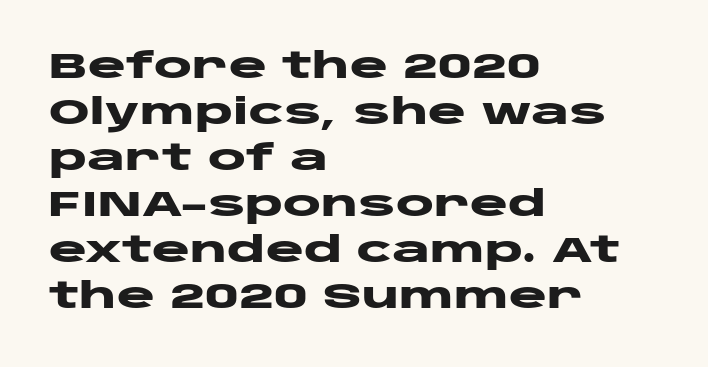
{"serif": "no", "italic": "no", "bold": "yes", "weight": "heavy", "width": "wide", "stroke_contrast": "low", "x_height": "large", "monospaced": "no", "underline": "no", "align": "left", "line_spacing": "normal", "line_spacing_ratio": 1.28, "letter_spacing": "normal", "letter_spacing_em": 0.0, "glyph_px": 36}
